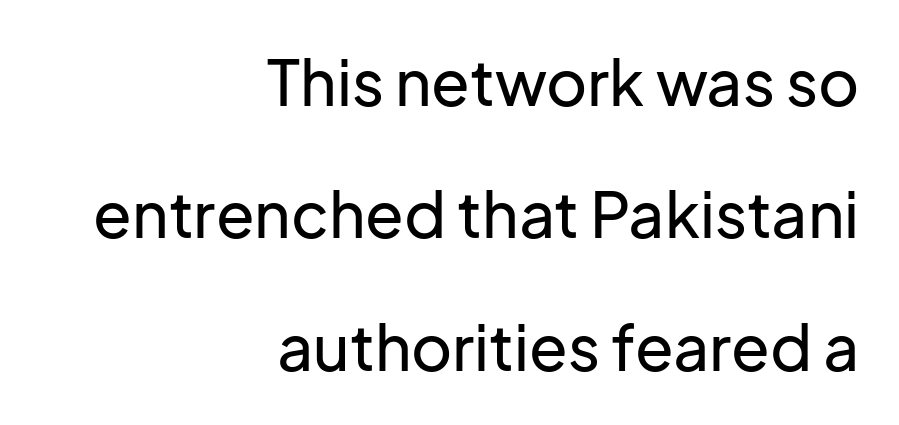
{"serif": "no", "italic": "no", "width": "normal", "stroke_contrast": "low", "x_height": "medium", "monospaced": "no", "underline": "no", "align": "right", "line_spacing": "loose", "line_spacing_ratio": 2.1, "letter_spacing": "normal", "letter_spacing_em": 0.0, "glyph_px": 63}
